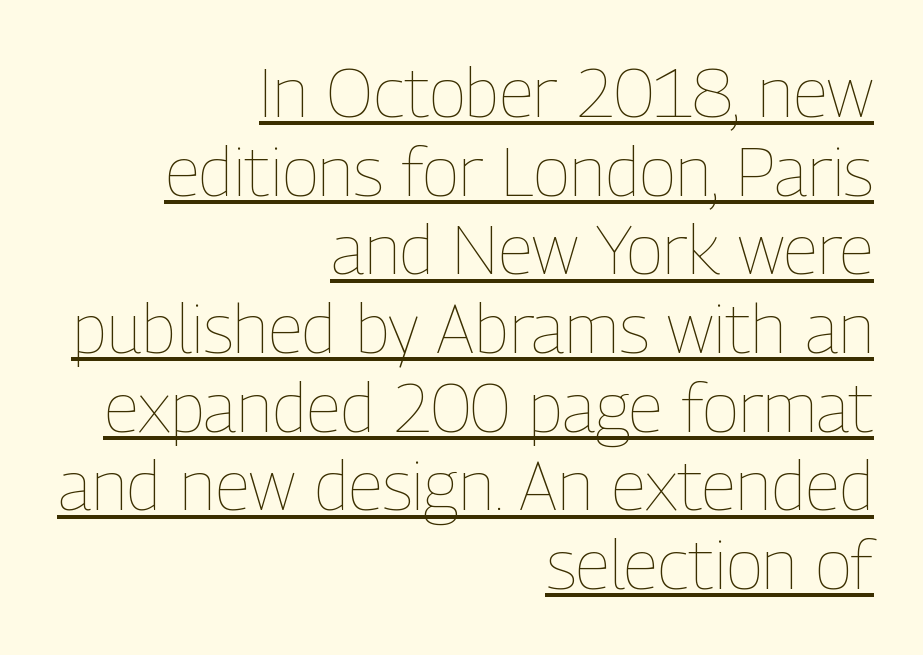
The lettering is marked with a stroke running underneath it. What's the leading like? Squeezed, with rows nearly overlapping. Look at the tracking — it's just the regular setting, nothing added. This is the regular roman posture of the typeface.
